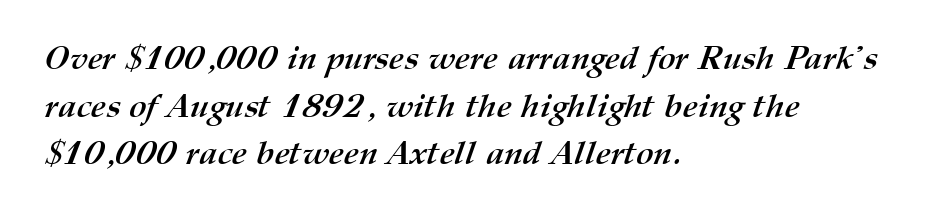
{"bold": "yes", "weight": "semibold", "width": "normal", "stroke_contrast": "medium", "x_height": "medium", "monospaced": "no", "underline": "no", "align": "left", "line_spacing": "normal", "line_spacing_ratio": 1.44, "letter_spacing": "normal", "letter_spacing_em": 0.0, "glyph_px": 33}
